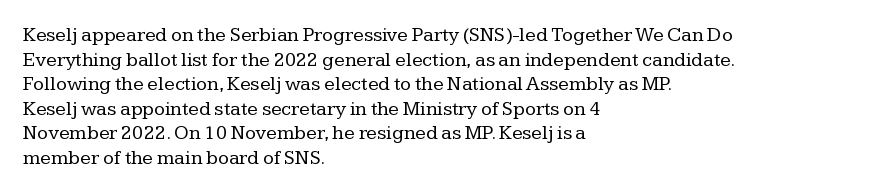
Casual observation: everything's shoved over to the left. This is not heavy type; no bold has been used. Italic? Not at all — the glyphs are vertical. The space beneath each line is pristine and unruled. No extra tracking has been applied to these lines.
